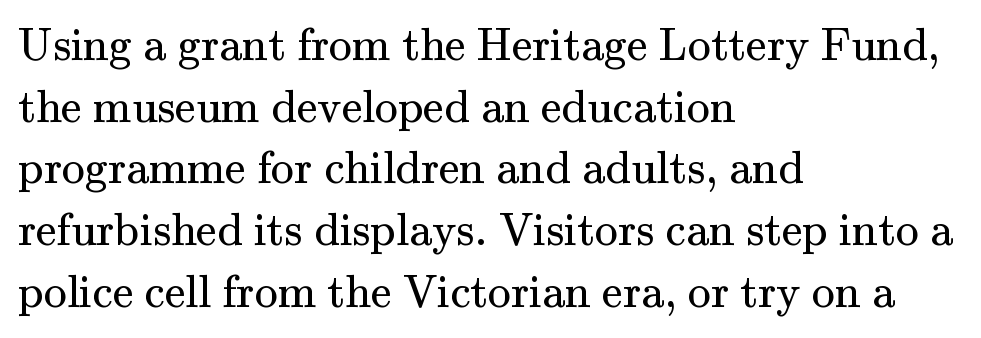
The paragraph shown leans on its left margin. A normal amount of white space separates one row of letters from the next. Counters stay open thanks to moderate or lighter strokes. What stands out about the letter spacing? Nothing — it is the standard amount. The face used here is proportionally spaced, like ordinary book or web type.
